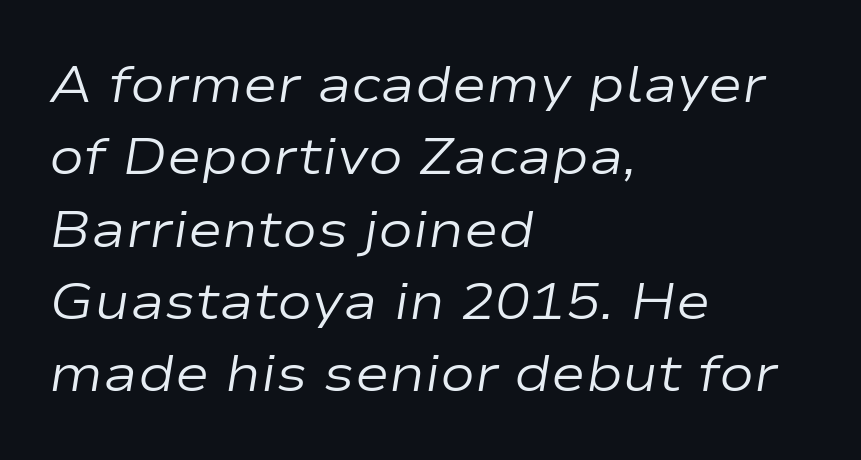
Between one letter and the next there's only the usual sliver of space. Slant detected: the letters are inclined. What's the leading like? Ordinary, nothing unusual. The strokes are not fattened; the text isn't bold.
